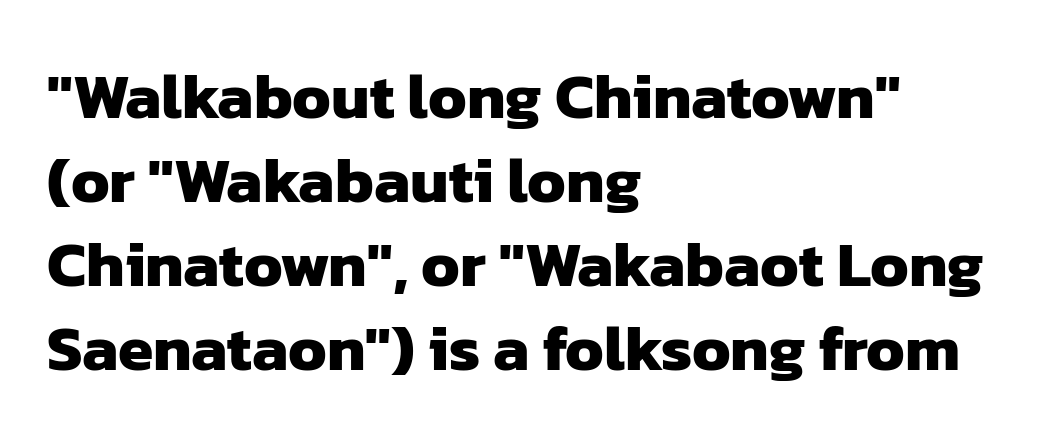
The image shows 64 px heavy sans-serif type; set left-aligned, normal line spacing (1.31x), normal letter spacing, not underlined; low stroke contrast and a medium x-height.
